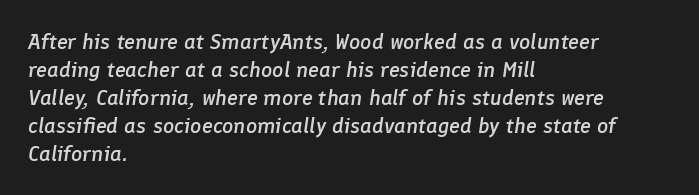
{"italic": "yes", "lean": "right", "slant_degrees": 8, "bold": "semi", "underline": "no", "align": "left", "line_spacing": "normal", "line_spacing_ratio": 1.27, "letter_spacing": "normal", "letter_spacing_em": 0.0, "glyph_px": 22}
